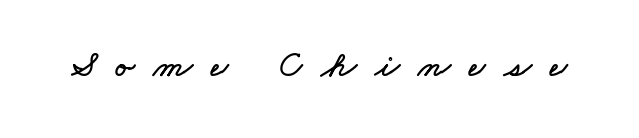
{"width": "wide", "stroke_contrast": "low", "x_height": "small", "monospaced": "no", "underline": "no", "letter_spacing": "wide", "letter_spacing_em": 0.49, "glyph_px": 37}
